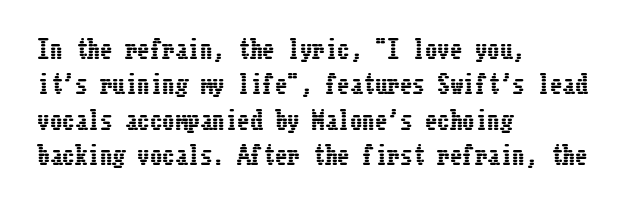
The image shows 25 px text type, upright; set left-aligned, normal line spacing (1.42x), normal letter spacing, not underlined.
